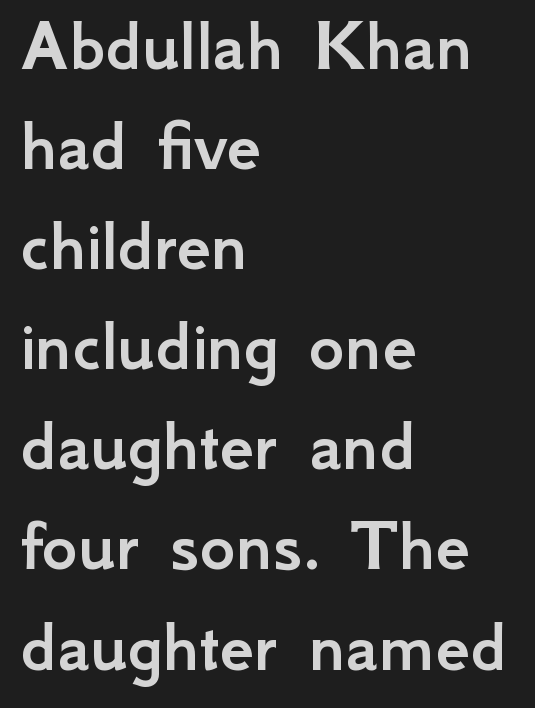
The rendering uses a moderate line-height, typical for paragraphs. Every stem runs plumb, perpendicular to the baseline. The face used here is a sans, in the tradition of grotesques and geometrics. Standard letterfit; no display-style spreading of the glyphs. Horizontally, the lines are justified to the leading edge only. These lines are rendered in a variable-pitch font.
